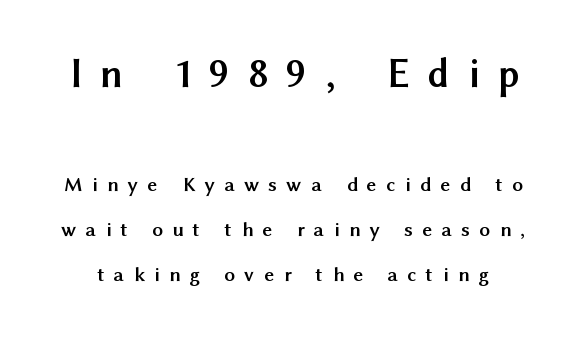
The image shows 42 px semibold sans-serif type, upright; set loose line spacing (2.14x), unusually wide letter spacing (+0.46 em), not underlined; the first (top) block is 2.0x larger; medium stroke contrast and a medium x-height.
